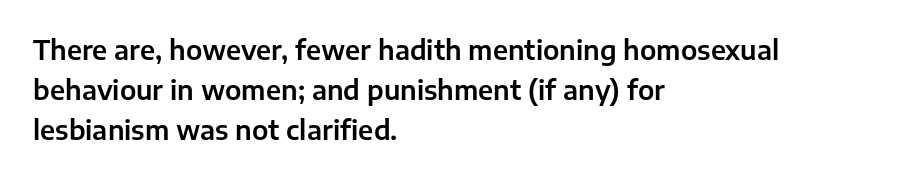
{"italic": "no", "underline": "no", "align": "left", "line_spacing": "normal", "line_spacing_ratio": 1.53, "letter_spacing": "normal", "letter_spacing_em": 0.0, "glyph_px": 26}
